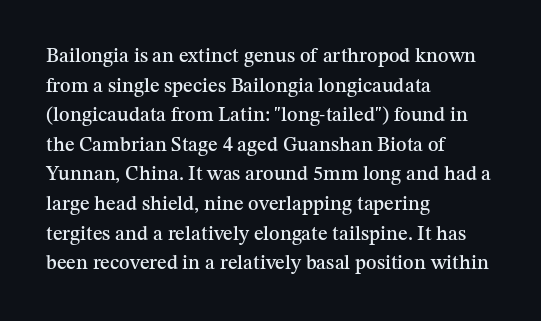
The words here are not underlined. Compared with typical paragraphs, the rows here are spaced about the same. Leftover space on each line is placed entirely after the last word. Students, note that the glyphs here touch the page at normal intervals. Italic: no, the glyphs are upright roman.
